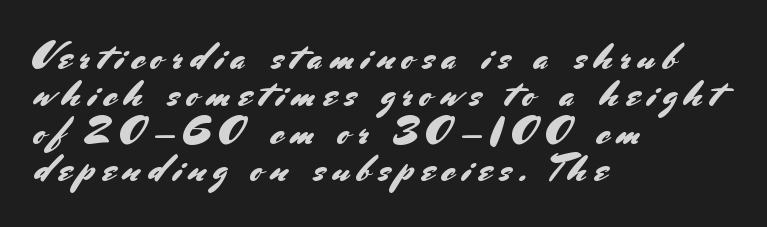
There is plenty of visible air inserted between adjacent glyphs. Serifs: no, the terminals of the letterforms are clean. Check under the words: just untouched page.
